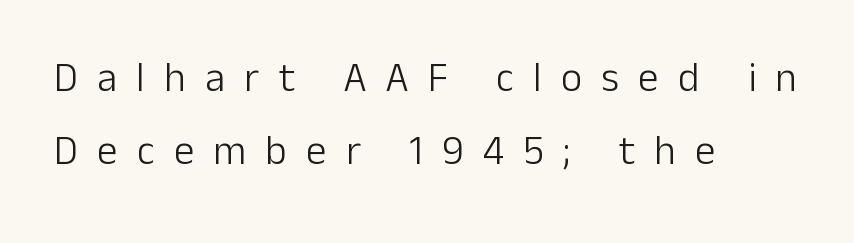
{"serif": "no", "italic": "no", "bold": "no", "weight": "light", "width": "normal", "stroke_contrast": "low", "x_height": "medium", "monospaced": "no", "underline": "no", "align": "left", "line_spacing_ratio": 1.78, "letter_spacing": "wide", "letter_spacing_em": 0.47, "glyph_px": 41}
